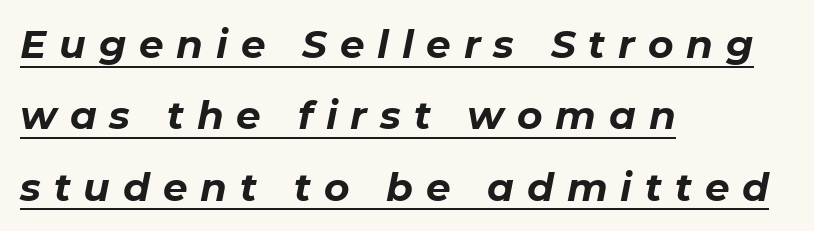
The face used here is proportionally spaced, like ordinary book or web type. The letters are bold, with thick, heavy strokes. Quick note: italic. The rendering inserts visible extra space after every character.
